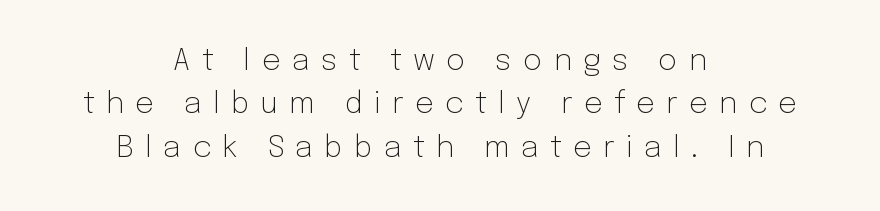
The face looks like a standard text weight, possibly lighter. To sum up the face: it is a sans, with no serifs. How are the letters spaced? Widely, with obvious added tracking. Vertically, the passage feels balanced, rows spaced as you'd expect. Tall strokes in this sample are plumb rather than angled. Notice how the passage keeps no hard edge, just a central spine.
